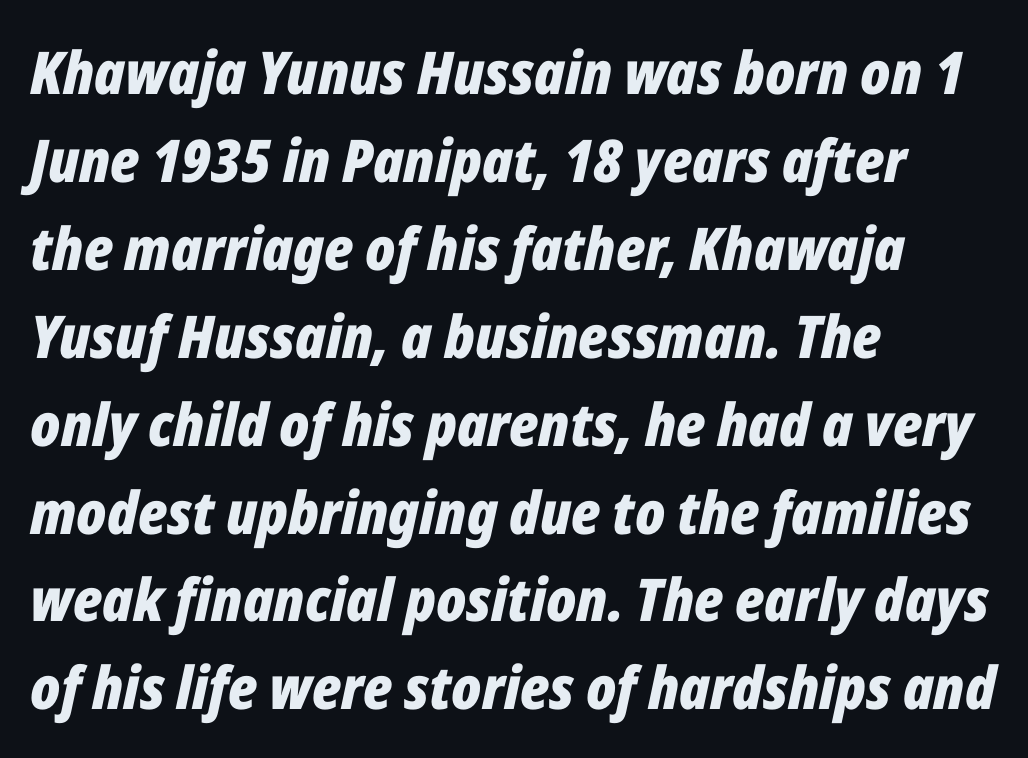
{"italic": "yes", "lean": "right", "slant_degrees": 12, "bold": "yes", "weight": "bold", "width": "condensed", "stroke_contrast": "low", "x_height": "medium", "monospaced": "no", "underline": "no", "align": "left", "line_spacing": "normal", "line_spacing_ratio": 1.49, "letter_spacing": "normal", "letter_spacing_em": 0.0, "glyph_px": 59}
